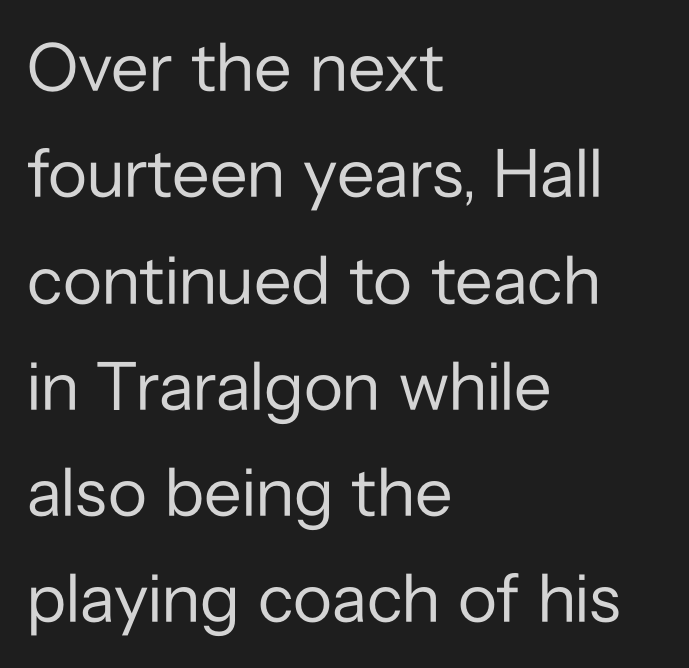
{"serif": "no", "italic": "no", "bold": "no", "weight": "regular", "width": "normal", "stroke_contrast": "low", "x_height": "medium", "monospaced": "no", "underline": "no", "align": "left", "line_spacing": "normal", "line_spacing_ratio": 1.54, "letter_spacing": "normal", "letter_spacing_em": 0.0, "glyph_px": 69}
